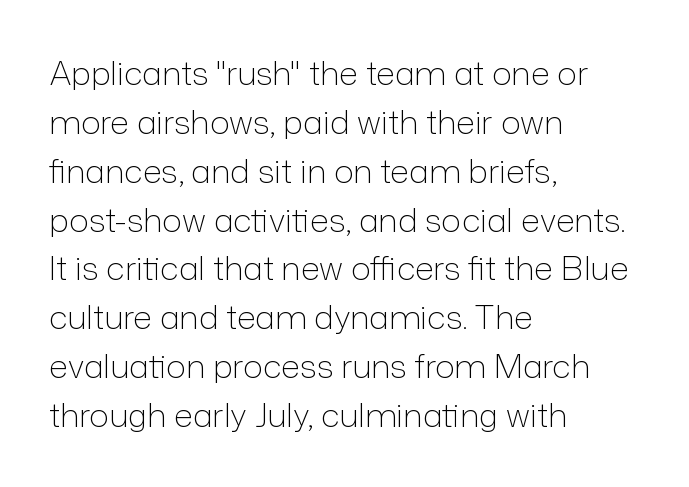
This sample is left-justified, so line endings fall wherever the words run out. Each stroke keeps to a modest, everyday thickness or less. Any mark beneath the type? The region is blank. You could not count columns in this text — the font is proportionally spaced.
